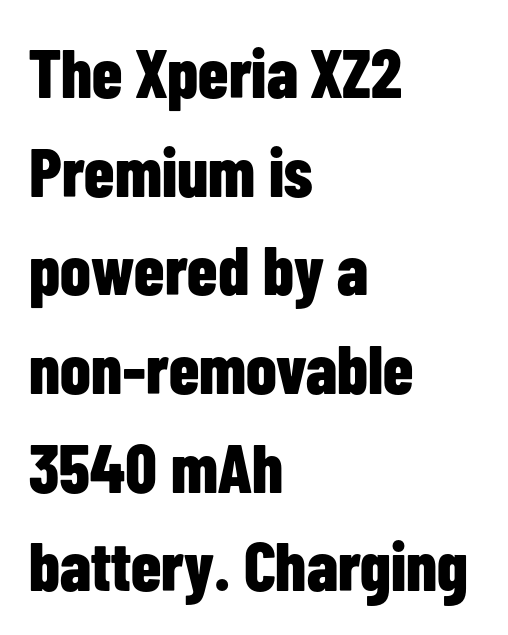
{"serif": "no", "italic": "no", "bold": "yes", "weight": "bold", "width": "condensed", "stroke_contrast": "low", "x_height": "medium", "monospaced": "no", "underline": "no", "align": "left", "line_spacing": "normal", "line_spacing_ratio": 1.43, "letter_spacing": "normal", "letter_spacing_em": 0.0, "glyph_px": 69}
